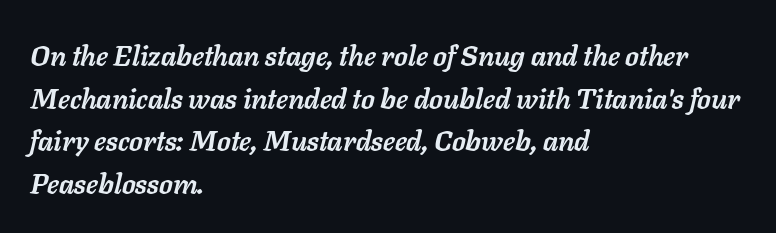
{"italic": "yes", "lean": "right", "slant_degrees": 11, "bold": "yes", "weight": "semibold", "width": "normal", "stroke_contrast": "low", "x_height": "medium", "monospaced": "no", "underline": "no", "align": "left", "line_spacing": "normal", "line_spacing_ratio": 1.52, "letter_spacing": "normal", "letter_spacing_em": 0.0, "glyph_px": 28}
